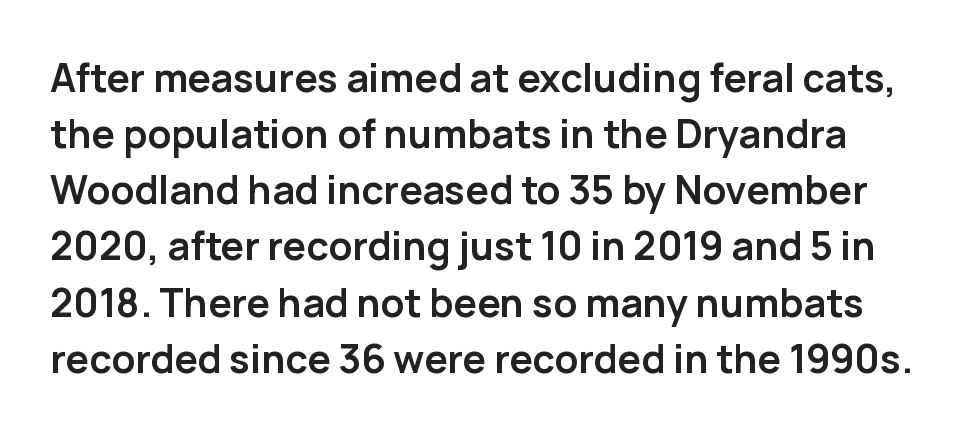
The image shows 39 px semibold sans-serif type, upright; set normal line spacing (1.44x), normal letter spacing, not underlined; low stroke contrast and a medium x-height.
